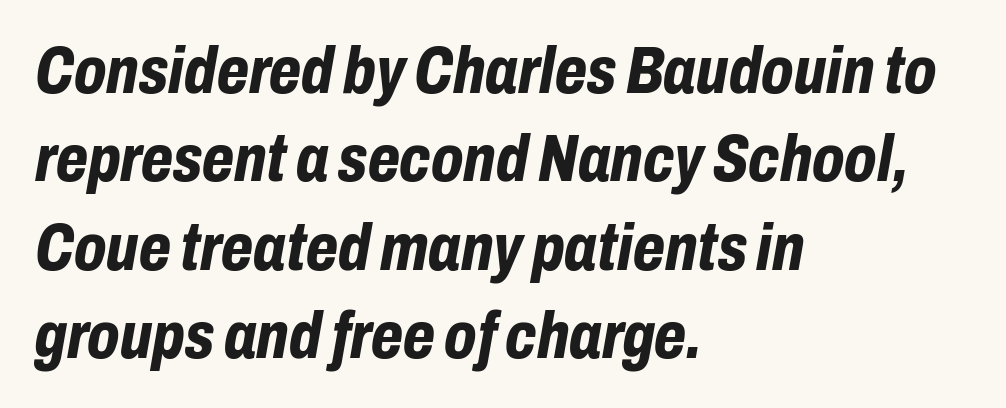
The image shows 66 px bold, condensed type, italic (leaning right); set left-aligned, normal line spacing (1.34x), normal letter spacing, not underlined; low stroke contrast and a medium x-height.
